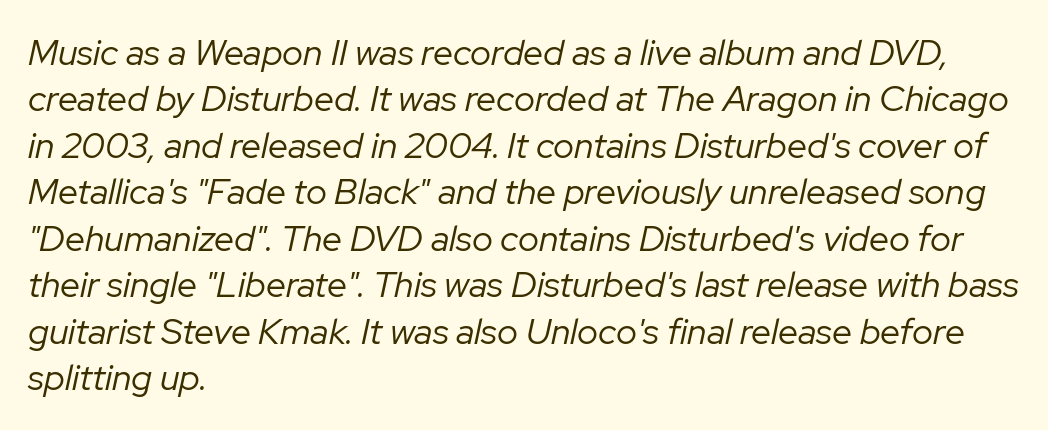
{"italic": "yes", "lean": "right", "slant_degrees": 12, "bold": "no", "weight": "regular", "width": "normal", "stroke_contrast": "low", "x_height": "medium", "monospaced": "no", "underline": "no", "align": "left", "line_spacing": "normal", "line_spacing_ratio": 1.29, "letter_spacing": "normal", "letter_spacing_em": 0.0, "glyph_px": 36}
